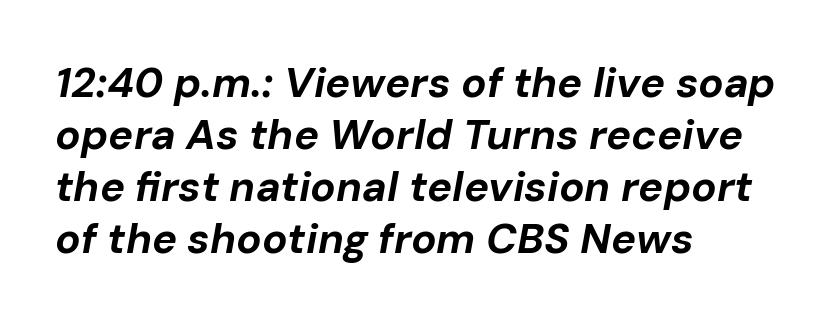
A typesetter would mark this as italic. In terms of weight, the rendering is a true, heavy bold. Quick note: underline off. The ragged edge is on the right, which tells us the setting is flush left. Think of a printed novel: that variable character pitch is what you see here.
